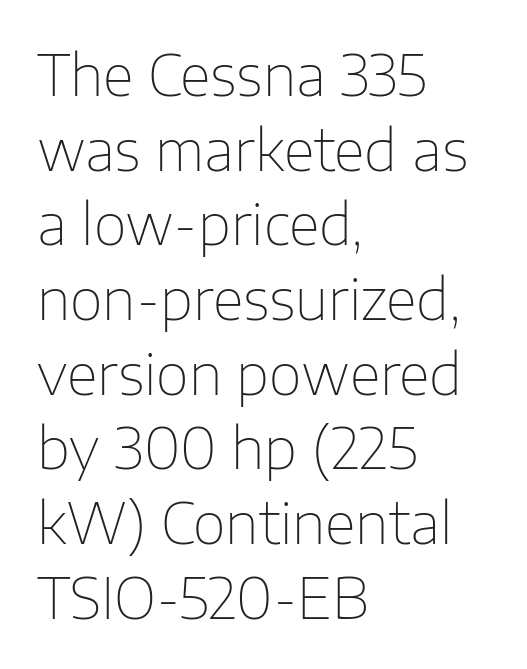
{"serif": "no", "italic": "no", "bold": "no", "weight": "thin", "width": "normal", "stroke_contrast": "low", "x_height": "medium", "monospaced": "no", "underline": "no", "align": "left", "line_spacing": "normal", "line_spacing_ratio": 1.31, "letter_spacing": "normal", "letter_spacing_em": 0.0, "glyph_px": 57}
